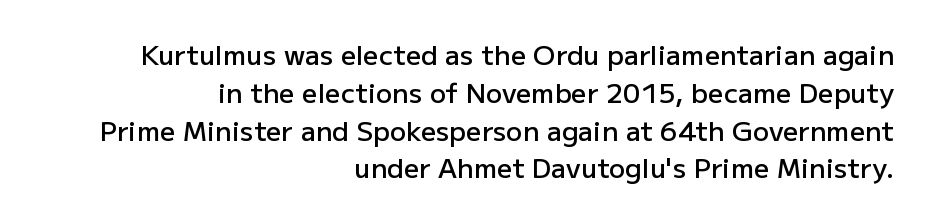
The image shows 27 px text type, upright; set right-aligned, normal line spacing (1.4x), normal letter spacing, not underlined.
